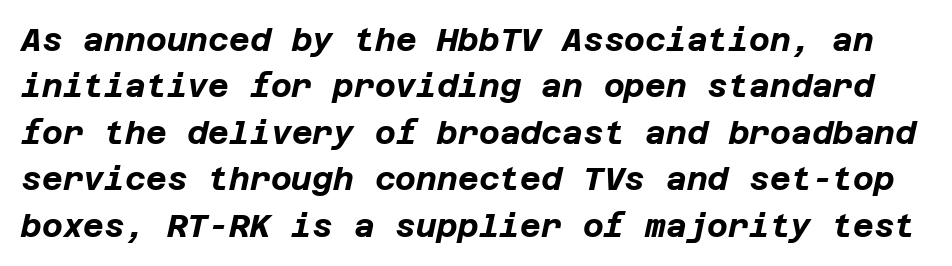
{"italic": "yes", "lean": "right", "slant_degrees": 12, "bold": "yes", "weight": "bold", "width": "normal", "stroke_contrast": "low", "x_height": "large", "underline": "no", "line_spacing": "normal", "line_spacing_ratio": 1.45, "letter_spacing": "normal", "letter_spacing_em": 0.0, "glyph_px": 32}
